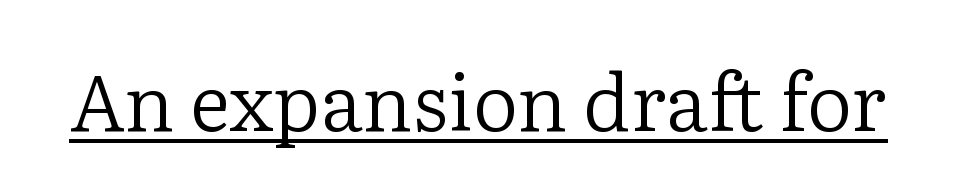
The image shows 79 px regular-weight serif type, upright; set normal letter spacing, underlined; low stroke contrast and a medium x-height.
